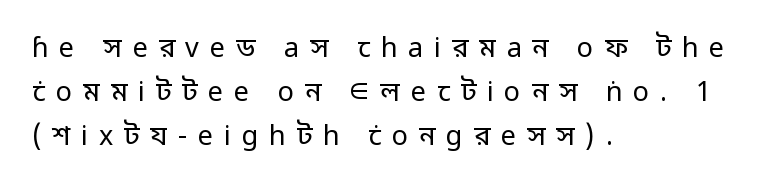
Q: Is the text bold? A: No.
Q: Is the text italic (slanted)? A: No, it is upright.
Q: Is the text underlined? A: No.
Q: How is the paragraph aligned? A: Left-aligned.
Q: Is the spacing between letters normal or unusually wide? A: Unusually wide.
Q: Is the spacing between lines tight, normal or loose? A: Normal.
